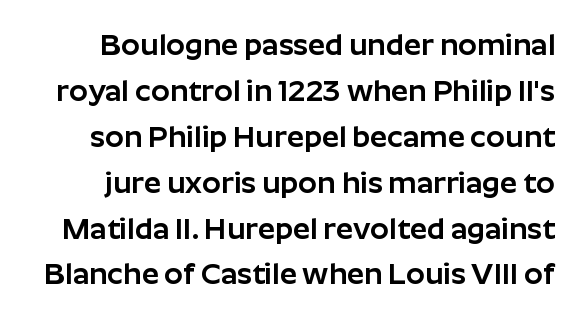
{"serif": "no", "italic": "no", "width": "normal", "stroke_contrast": "low", "x_height": "medium", "monospaced": "no", "underline": "no", "line_spacing": "normal", "line_spacing_ratio": 1.53, "letter_spacing": "normal", "letter_spacing_em": 0.0, "glyph_px": 30}
